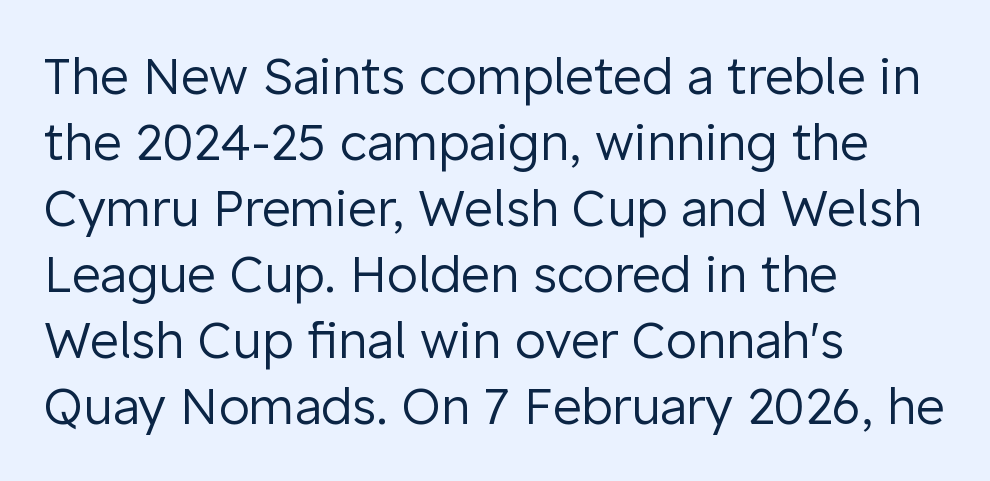
{"serif": "no", "italic": "no", "bold": "no", "weight": "regular", "width": "normal", "stroke_contrast": "low", "x_height": "medium", "monospaced": "no", "underline": "no", "align": "left", "line_spacing": "normal", "line_spacing_ratio": 1.32, "letter_spacing": "normal", "letter_spacing_em": 0.0, "glyph_px": 50}
